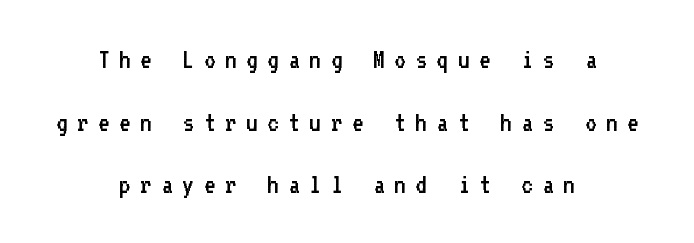
Q: Is the text bold? A: No.
Q: Is the text italic (slanted)? A: No, it is upright.
Q: Is the typeface a serif or a sans-serif typeface? A: Sans-serif.
Q: Is the text underlined? A: No.
Q: How is the paragraph aligned? A: Centered.
Q: Is the spacing between letters normal or unusually wide? A: Unusually wide.
Q: Is the spacing between lines tight, normal or loose? A: Loose.
Q: Width (condensed, normal, or wide)? A: Normal.
Q: Stroke contrast? A: Low.
Q: x-height? A: Medium.
Q: Monospaced? A: Yes.
